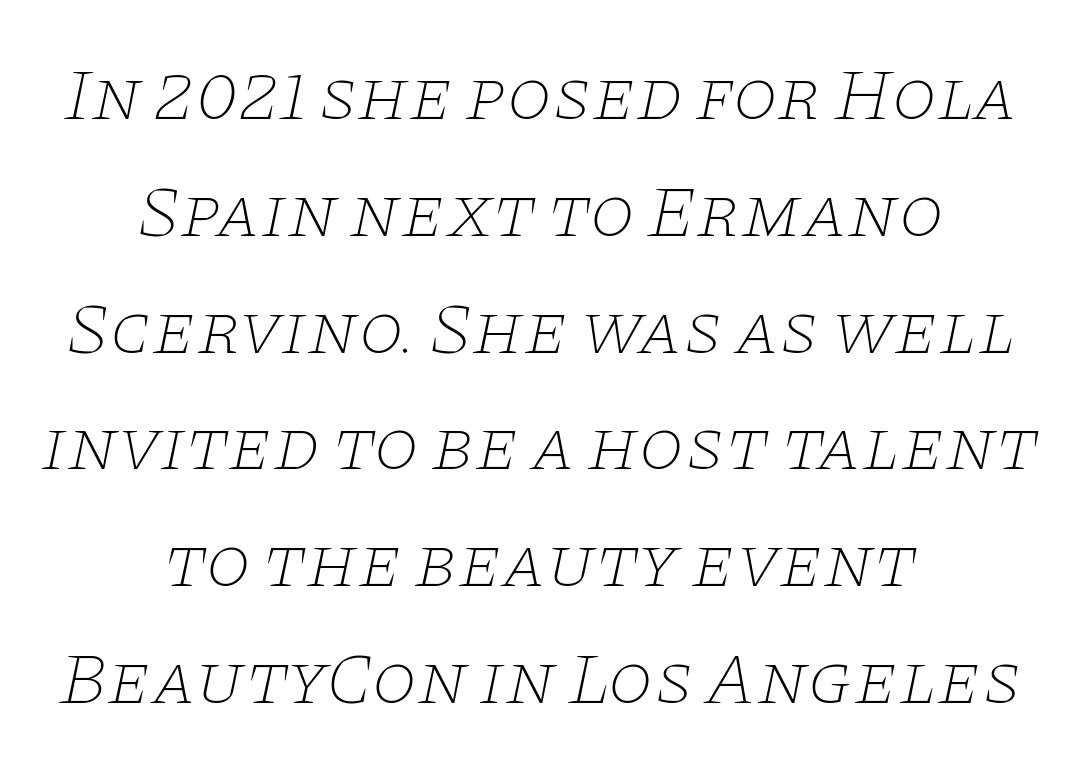
Students, observe: this is what conventionally led text looks like. No letter is thick-stroked: the sample isn't bold. Classification — serif. This rendering features lettering with no underline. A centered setting, common on invitations and titles, is used for this passage. You could not count columns in this text — the font is proportionally spaced.
